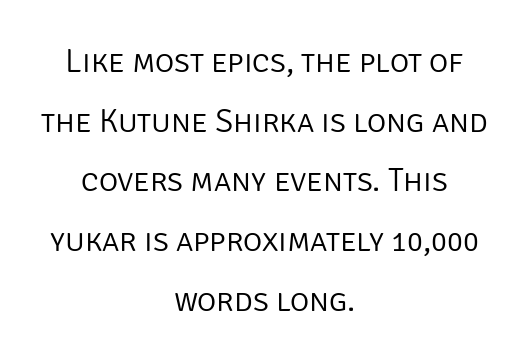
Q: Is the text bold? A: No.
Q: Is the text italic (slanted)? A: No, it is upright.
Q: Is the typeface a serif or a sans-serif typeface? A: Sans-serif.
Q: Is the text underlined? A: No.
Q: How is the paragraph aligned? A: Centered.
Q: Is the spacing between letters normal or unusually wide? A: Normal.
Q: Width (condensed, normal, or wide)? A: Normal.
Q: Stroke contrast? A: Low.
Q: x-height? A: Large.
Q: Monospaced? A: No.
